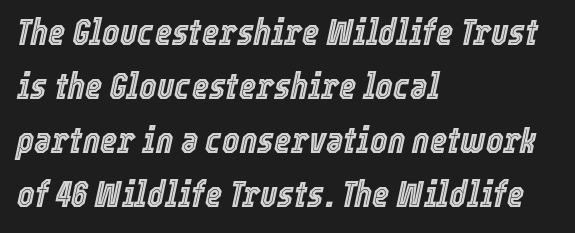
Style check: oblique. How are the letters spaced? Ordinarily, with no added tracking. A normal amount of white space separates one row of letters from the next. Check under the words: just untouched page. Here the designer chose a conventional face with non-uniform glyph widths. The text block is weighted toward the left margin, trailing off unevenly rightward.
